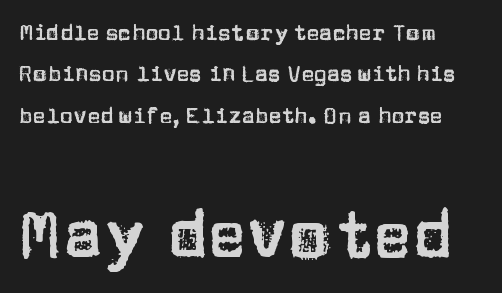
Q: Is the text italic (slanted)? A: No, it is upright.
Q: Is the typeface a serif or a sans-serif typeface? A: Sans-serif.
Q: Is the text underlined? A: No.
Q: How is the paragraph aligned? A: Left-aligned.
Q: Is the spacing between letters normal or unusually wide? A: Normal.
Q: Which block of text is set in a larger size, the first (top) or the second (bottom)? A: The second (bottom) one.
Q: Width (condensed, normal, or wide)? A: Normal.
Q: Stroke contrast? A: Low.
Q: x-height? A: Large.
Q: Monospaced? A: No.
